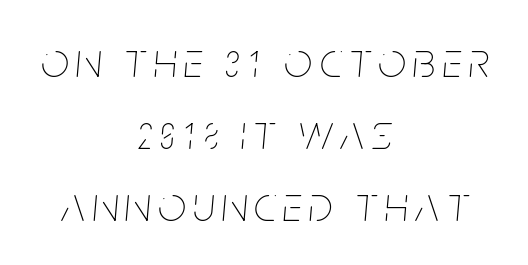
The space beneath each line is pristine and unruled. The paragraph has two soft edges and a firm central axis. You could not count columns in this text — the font is proportionally spaced. Think standard paragraph weight, or any step lighter than that. The whole block is typeset with a tilt.
